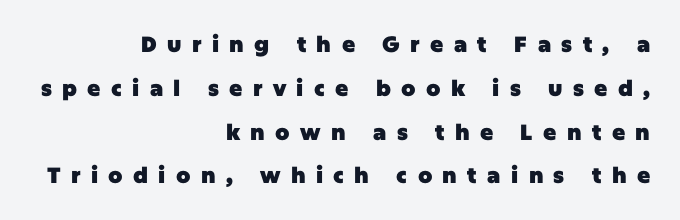
The image shows 22 px bold type, upright; set right-aligned, loose line spacing (1.99x), unusually wide letter spacing (+0.47 em), not underlined.
